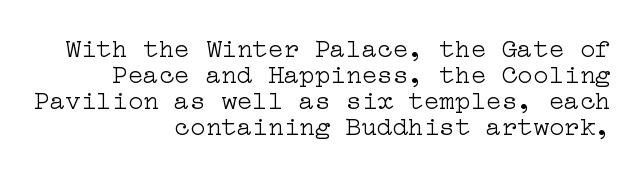
{"italic": "no", "bold": "no", "underline": "no", "align": "right", "line_spacing": "tight", "line_spacing_ratio": 1.0, "letter_spacing": "normal", "letter_spacing_em": 0.0, "glyph_px": 26}
